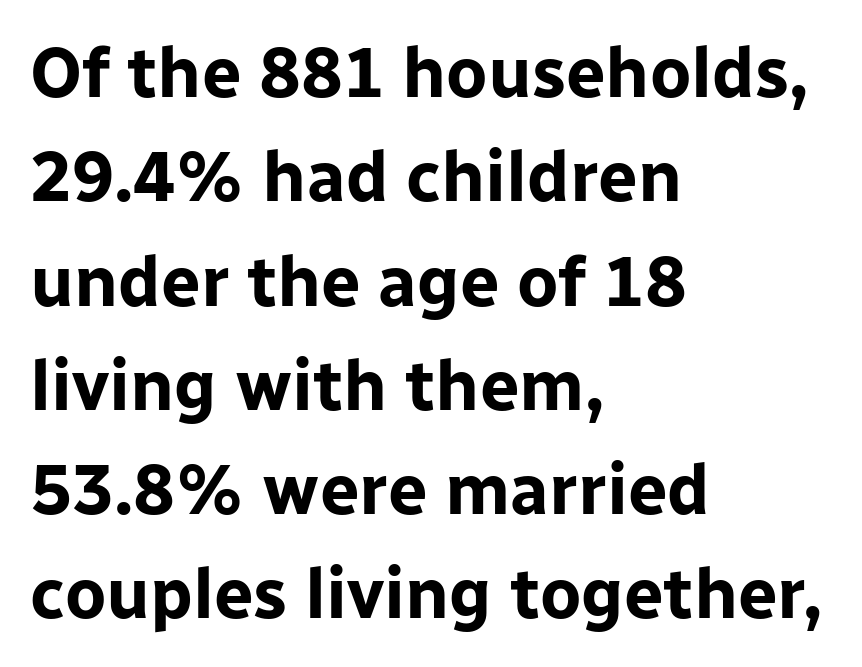
Q: Is the text bold? A: Yes.
Q: Is the text italic (slanted)? A: No, it is upright.
Q: Is the typeface a serif or a sans-serif typeface? A: Sans-serif.
Q: Is the text underlined? A: No.
Q: How is the paragraph aligned? A: Left-aligned.
Q: Is the spacing between letters normal or unusually wide? A: Normal.
Q: Is the spacing between lines tight, normal or loose? A: Normal.
Q: Width (condensed, normal, or wide)? A: Normal.
Q: Stroke contrast? A: Low.
Q: x-height? A: Medium.
Q: Monospaced? A: No.
